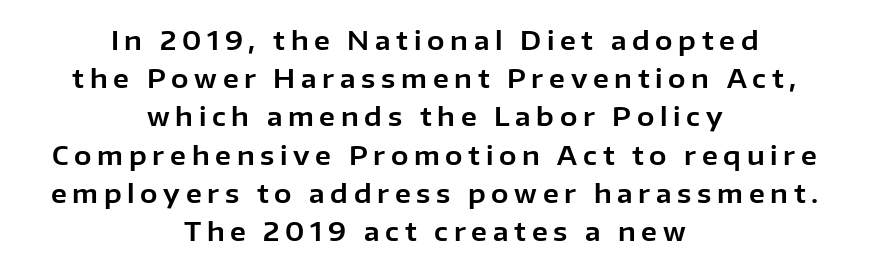
Q: Is the text italic (slanted)? A: No, it is upright.
Q: Is the text underlined? A: No.
Q: How is the paragraph aligned? A: Centered.
Q: Is the spacing between letters normal or unusually wide? A: Unusually wide.
Q: Is the spacing between lines tight, normal or loose? A: Normal.
